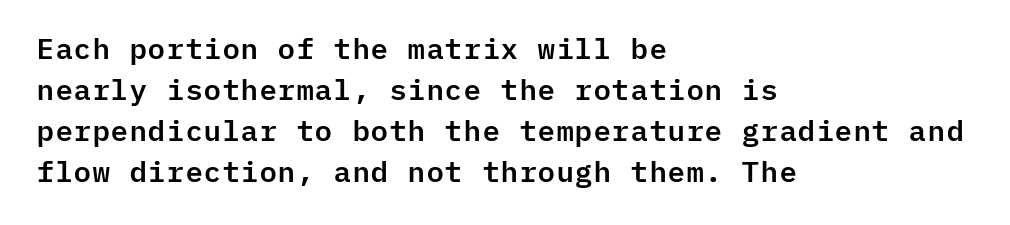
The image shows 29 px sans-serif type, upright, monospaced; set left-aligned, normal line spacing (1.41x), normal letter spacing, not underlined; low stroke contrast and a medium x-height.
